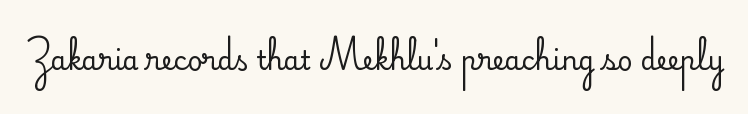
Is there any slant? The stems are plumb. Descenders are the only things crossing below the line. The line texture is even and compact thanks to regular tracking.
